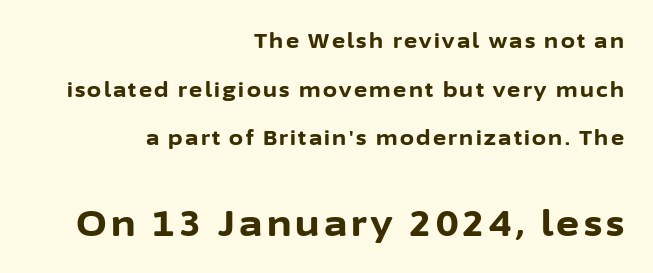
You'd pick this weight for a headline — it's a proper bold. A student would notice the bottom passage is typeset larger than what precedes it. Short and long lines alike share a common ending point at right. Here the designer chose a conventional face with non-uniform glyph widths. A clean baseline with only descenders dipping below it.
